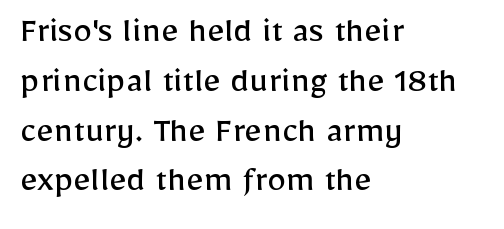
{"serif": "no", "italic": "no", "bold": "no", "weight": "regular", "width": "normal", "stroke_contrast": "low", "x_height": "medium", "monospaced": "no", "underline": "no", "align": "left", "line_spacing": "normal", "line_spacing_ratio": 1.31, "letter_spacing": "normal", "letter_spacing_em": 0.0, "glyph_px": 38}
